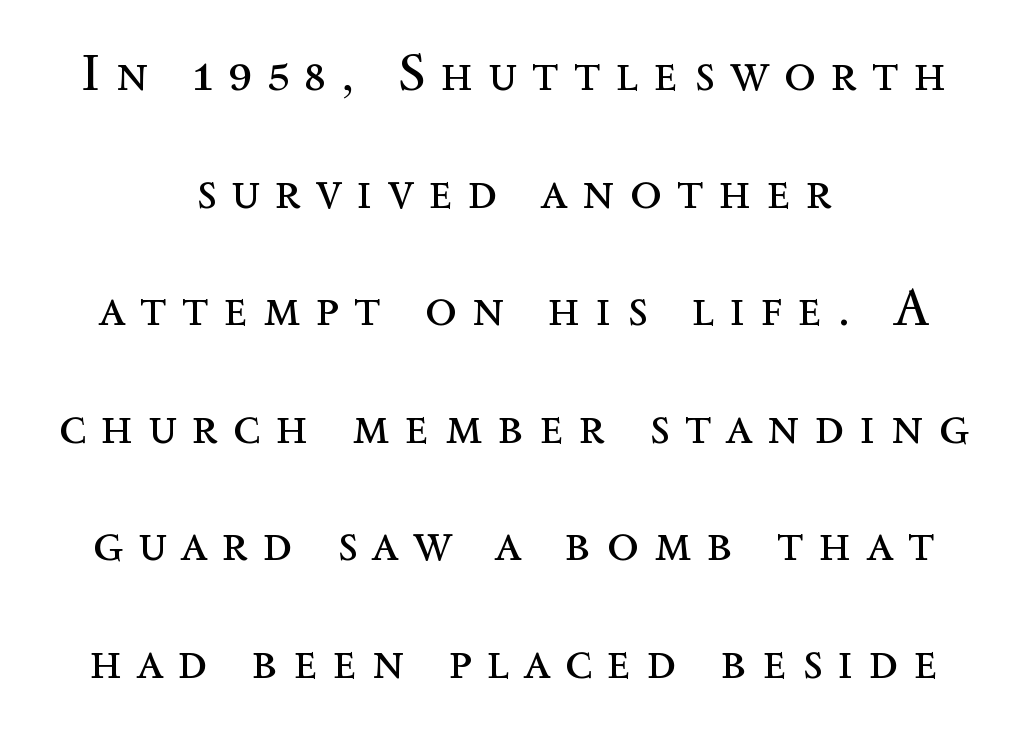
Q: Is the text bold? A: No.
Q: Is the text italic (slanted)? A: No, it is upright.
Q: Is the text underlined? A: No.
Q: How is the paragraph aligned? A: Centered.
Q: Is the spacing between letters normal or unusually wide? A: Unusually wide.
Q: Is the spacing between lines tight, normal or loose? A: Loose.
Q: Width (condensed, normal, or wide)? A: Normal.
Q: x-height? A: Medium.
Q: Monospaced? A: No.
